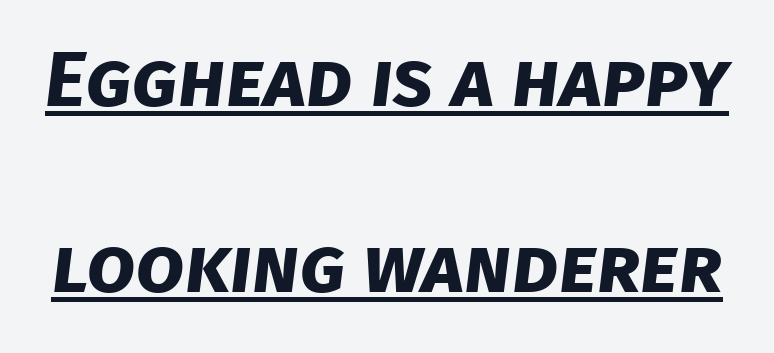
Q: Is the text bold? A: Yes.
Q: Is the typeface a serif or a sans-serif typeface? A: Sans-serif.
Q: Is the text underlined? A: Yes.
Q: Is the spacing between letters normal or unusually wide? A: Normal.
Q: Is the spacing between lines tight, normal or loose? A: Loose.
Q: Width (condensed, normal, or wide)? A: Normal.
Q: Stroke contrast? A: Low.
Q: x-height? A: Large.
Q: Monospaced? A: No.
